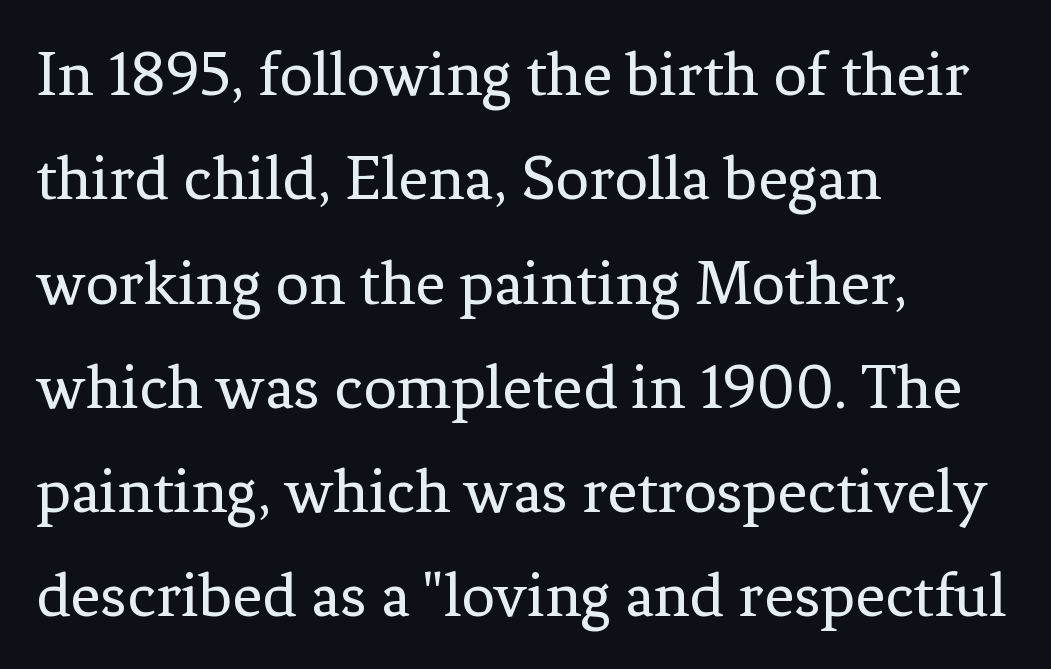
Check the space under the baseline: it is left empty. Check where the strokes stop: tiny serifs finish them off. The typography opts for an upright posture over an oblique one. The letterforms sit shoulder to shoulder at normal distance.
